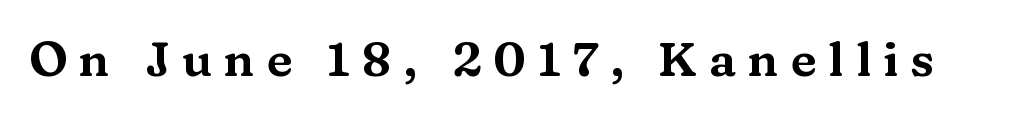
Tall strokes in this sample are plumb rather than angled. Varying glyph widths throughout — classic text-font behaviour. This rendering features lettering with no underline. Is the letter spacing exaggerated? Yes — the characters are pushed far apart. Old-style or modern, the face here clearly has serifs.
